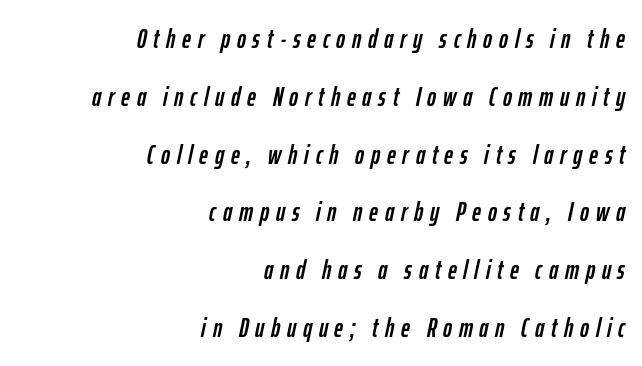
The string is rendered with underlining switched off. Designer's note — italics engaged. These lines stand farther apart than default settings would place them. Is the letter spacing exaggerated? Yes — the characters are pushed far apart.
